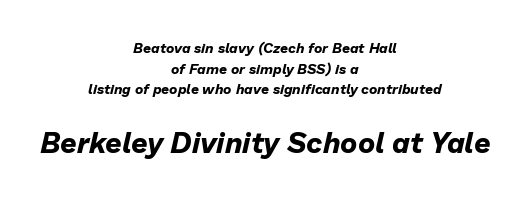
The image shows 29 px bold type, italic (leaning right); set centered, normal line spacing (1.48x), normal letter spacing, not underlined; the second (bottom) block is 2.07x larger; low stroke contrast and a medium x-height.
